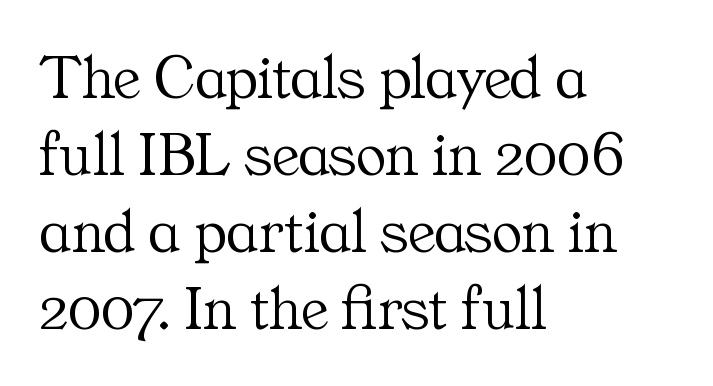
The image shows 63 px light serif type, upright; set left-aligned, line spacing 1.22x, normal letter spacing, not underlined; medium stroke contrast and a medium x-height.
